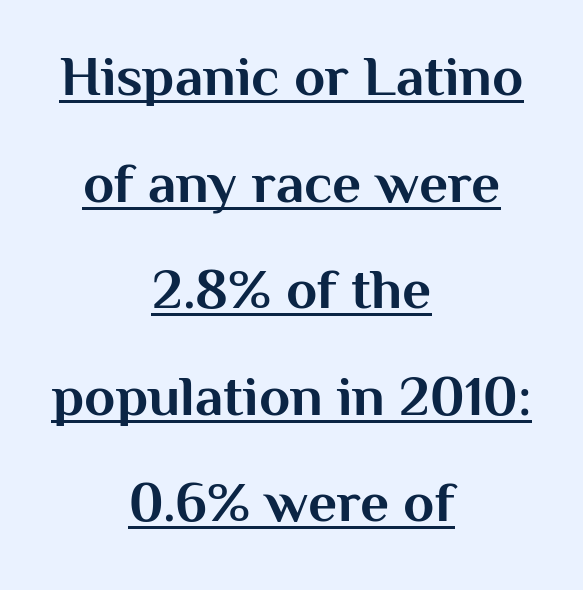
Q: Is the text bold? A: Yes.
Q: Is the text italic (slanted)? A: No, it is upright.
Q: Is the typeface a serif or a sans-serif typeface? A: Sans-serif.
Q: Is the text underlined? A: Yes.
Q: How is the paragraph aligned? A: Centered.
Q: Is the spacing between letters normal or unusually wide? A: Normal.
Q: Width (condensed, normal, or wide)? A: Normal.
Q: Stroke contrast? A: Medium.
Q: x-height? A: Medium.
Q: Monospaced? A: No.
